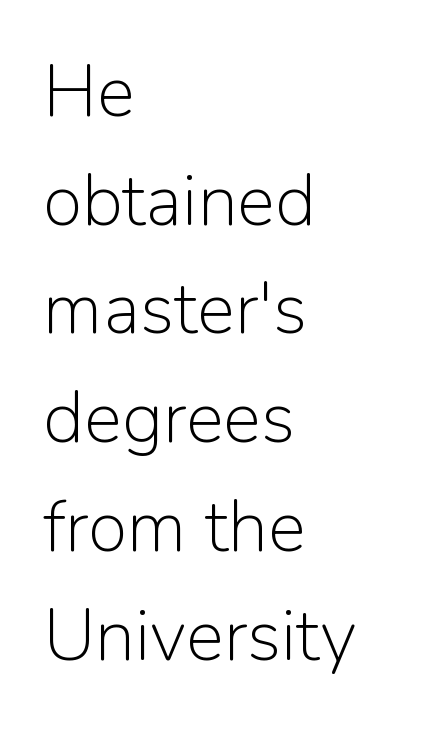
{"serif": "no", "italic": "no", "bold": "no", "weight": "light", "width": "normal", "stroke_contrast": "low", "x_height": "medium", "monospaced": "no", "underline": "no", "align": "left", "line_spacing": "normal", "line_spacing_ratio": 1.51, "letter_spacing": "normal", "letter_spacing_em": 0.0, "glyph_px": 72}
